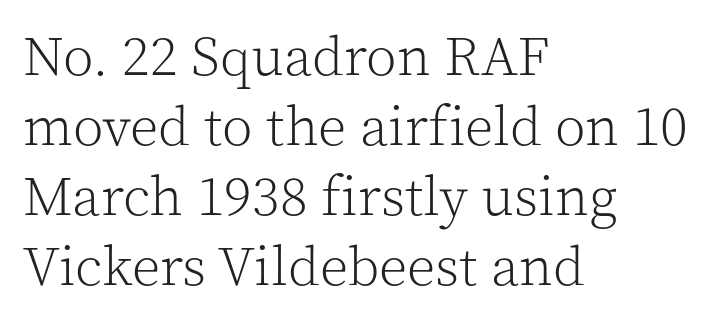
The image shows 56 px light serif type, upright; set left-aligned, normal line spacing (1.25x), normal letter spacing, not underlined; a medium x-height.
